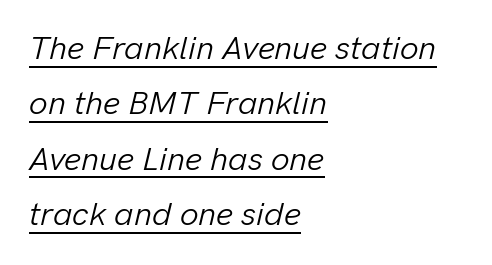
Q: Is the text bold? A: No.
Q: Is the text italic (slanted)? A: Yes, it leans right by about 13 degrees.
Q: Is the text underlined? A: Yes.
Q: How is the paragraph aligned? A: Left-aligned.
Q: Is the spacing between letters normal or unusually wide? A: Normal.
Q: Is the spacing between lines tight, normal or loose? A: Normal.
Q: Width (condensed, normal, or wide)? A: Normal.
Q: Stroke contrast? A: Low.
Q: x-height? A: Medium.
Q: Monospaced? A: No.
